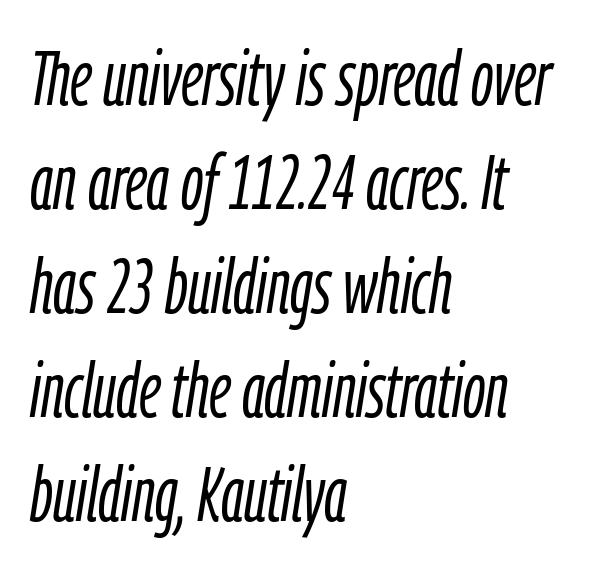
The image shows 77 px light, condensed type, italic (leaning right); set left-aligned, normal line spacing (1.35x), normal letter spacing, not underlined; low stroke contrast and a medium x-height.
